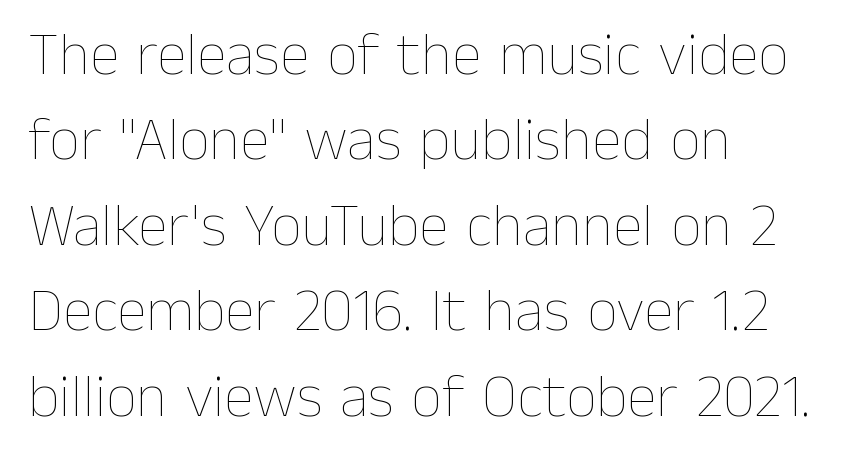
A typesetter would call this proportional, since set widths differ per character. The rendering keeps characters at their native spacing. A typesetter would call this leading conventional body-copy spacing. The typeface has the unassuming heft of standard copy or less.
